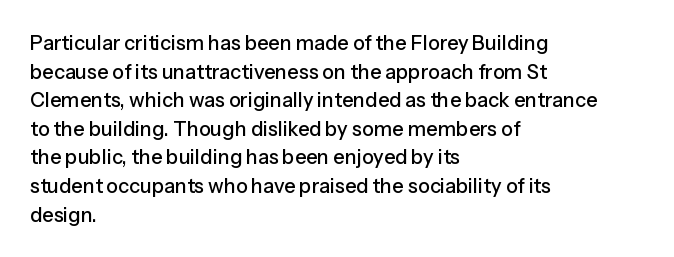
Q: Is the text italic (slanted)? A: No, it is upright.
Q: Is the text underlined? A: No.
Q: How is the paragraph aligned? A: Left-aligned.
Q: Is the spacing between letters normal or unusually wide? A: Normal.
Q: Is the spacing between lines tight, normal or loose? A: Normal.
